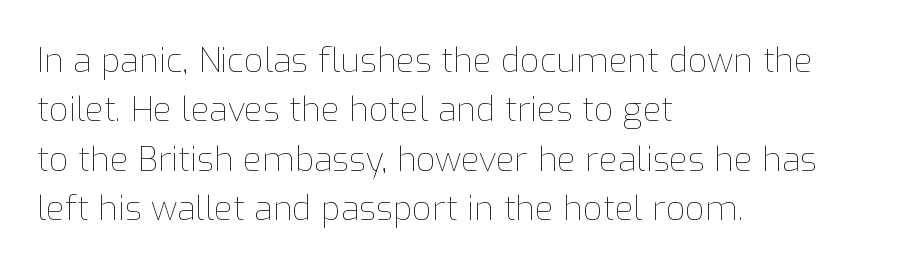
Italic? Not at all — the glyphs are vertical. This sample has the flowing, uneven cadence of proportional lettering. The strokes carry an ordinary text weight at most. A normal amount of white space separates one row of letters from the next. Only glyphs here, with clear space below each row. Words appear dense and cohesive because spacing is normal.
